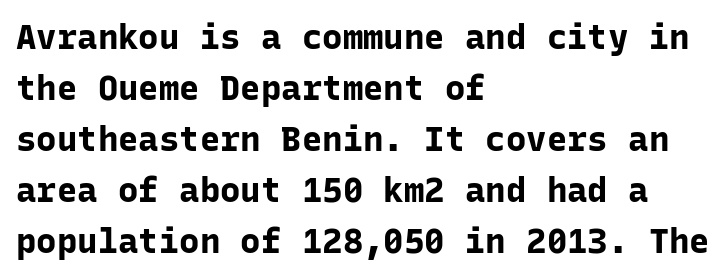
The image shows 34 px bold sans-serif type, upright, monospaced; set left-aligned, normal line spacing (1.5x), normal letter spacing, not underlined; low stroke contrast and a medium x-height.
